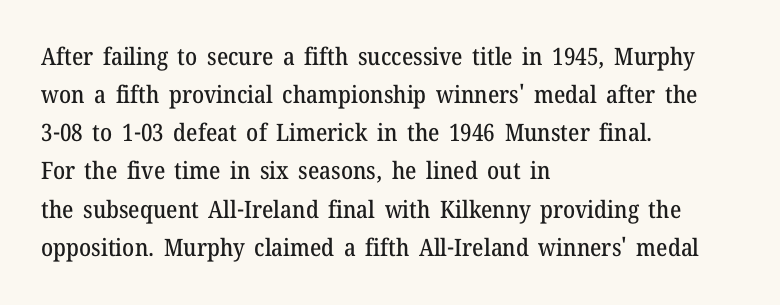
The image shows 24 px text type, upright; set left-aligned, normal line spacing (1.59x), normal letter spacing, not underlined.
